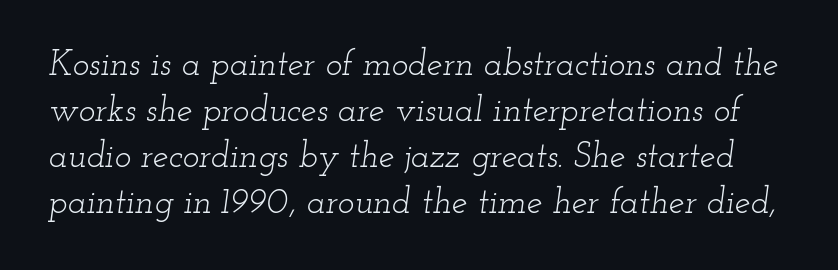
Think of a printed novel: that variable character pitch is what you see here. The designer went with a serif here, giving each stem small feet. What stands out about the letter spacing? Nothing — it is the standard amount. The line-height multiplier appears to be the usual default.
